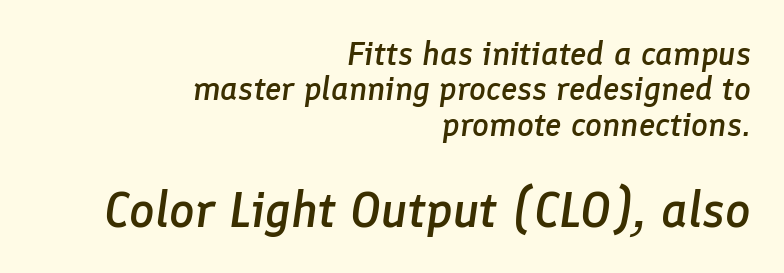
The image shows 50 px semibold type, italic (leaning right); set right-aligned, tight line spacing (1.07x), normal letter spacing, not underlined; the second (bottom) block is 1.52x larger; low stroke contrast and a medium x-height.
